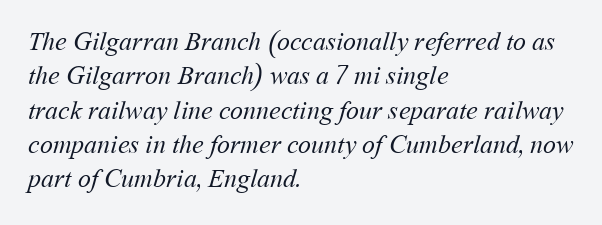
The foot of each line stays bare and open. Compared with a centered layout, this one pins lines to the left instead. The cut favours lightness, reaching ordinary text weight at its darkest. The designer left line spacing at the default.
